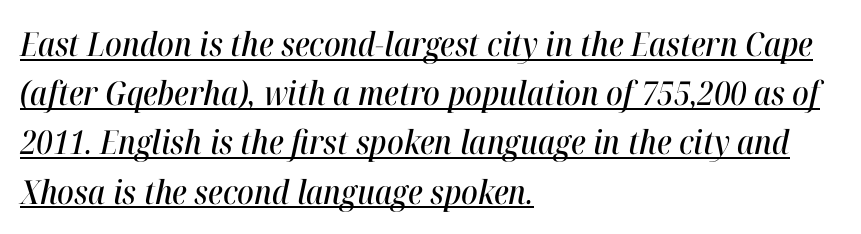
Q: Is the text italic (slanted)? A: Yes, it leans right by about 12 degrees.
Q: Is the text underlined? A: Yes.
Q: How is the paragraph aligned? A: Left-aligned.
Q: Is the spacing between letters normal or unusually wide? A: Normal.
Q: Is the spacing between lines tight, normal or loose? A: Normal.
Q: Width (condensed, normal, or wide)? A: Condensed.
Q: Stroke contrast? A: High.
Q: x-height? A: Medium.
Q: Monospaced? A: No.
